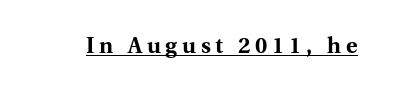
The image shows 22 px bold type, upright; set unusually wide letter spacing (+0.22 em), underlined.
